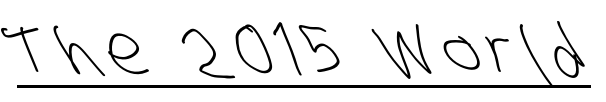
Q: Is the text bold? A: No.
Q: Is the typeface a serif or a sans-serif typeface? A: Sans-serif.
Q: Is the text underlined? A: Yes.
Q: Width (condensed, normal, or wide)? A: Condensed.
Q: Stroke contrast? A: Low.
Q: x-height? A: Large.
Q: Monospaced? A: No.
